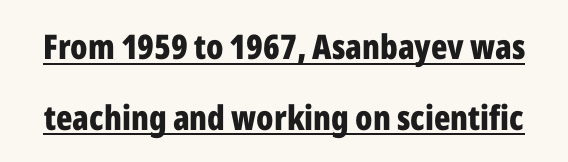
The image shows 34 px bold, condensed sans-serif type, upright; set loose line spacing (2.08x), normal letter spacing, underlined; low stroke contrast and a medium x-height.
